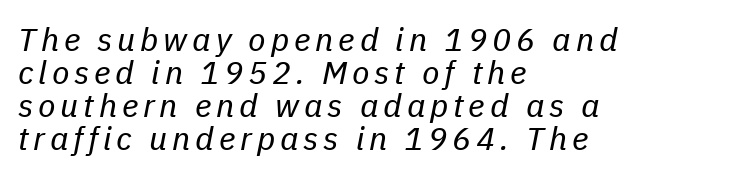
Q: Is the text bold? A: No.
Q: Is the text italic (slanted)? A: Yes, it leans right by about 11 degrees.
Q: Is the text underlined? A: No.
Q: How is the paragraph aligned? A: Left-aligned.
Q: Is the spacing between lines tight, normal or loose? A: Tight.
Q: Width (condensed, normal, or wide)? A: Normal.
Q: Stroke contrast? A: Low.
Q: x-height? A: Medium.
Q: Monospaced? A: No.
